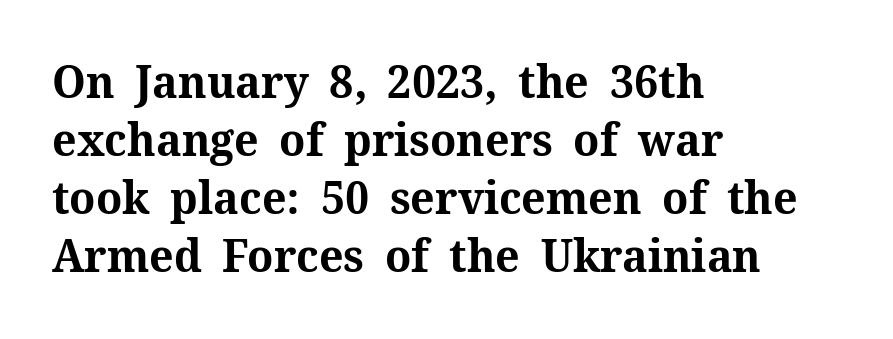
Q: Is the text bold? A: Yes.
Q: Is the text italic (slanted)? A: No, it is upright.
Q: Is the typeface a serif or a sans-serif typeface? A: Serif.
Q: Is the text underlined? A: No.
Q: How is the paragraph aligned? A: Left-aligned.
Q: Is the spacing between letters normal or unusually wide? A: Normal.
Q: Is the spacing between lines tight, normal or loose? A: Normal.
Q: Width (condensed, normal, or wide)? A: Normal.
Q: Stroke contrast? A: Medium.
Q: x-height? A: Medium.
Q: Monospaced? A: No.
